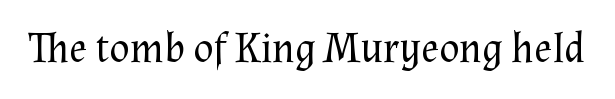
Standard letterfit; no display-style spreading of the glyphs. Character widths vary here, with narrow letters taking less room than wide ones. Check the space under the baseline: it is left empty. The font sits on the lighter half of the weight spectrum, regular included.
